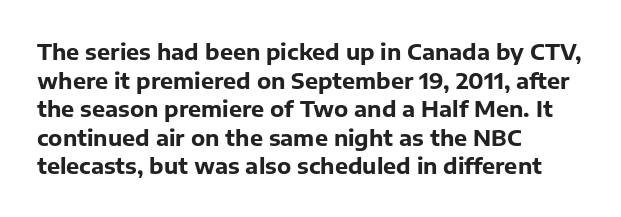
{"italic": "no", "bold": "yes", "underline": "no", "align": "left", "line_spacing": "normal", "line_spacing_ratio": 1.3, "letter_spacing": "normal", "letter_spacing_em": 0.0, "glyph_px": 22}
